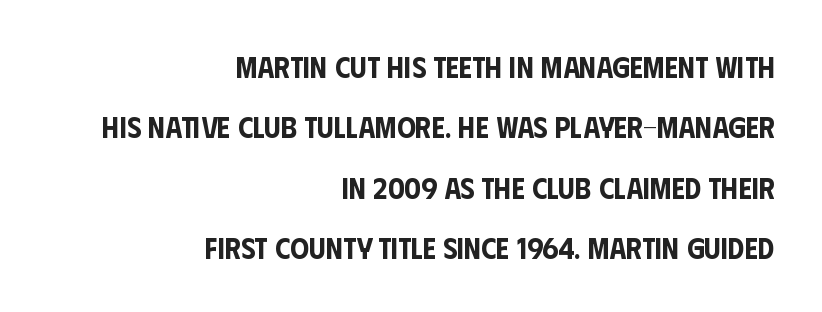
{"serif": "no", "italic": "no", "width": "condensed", "stroke_contrast": "low", "x_height": "large", "monospaced": "no", "underline": "no", "align": "right", "line_spacing": "loose", "line_spacing_ratio": 2.01, "letter_spacing": "normal", "letter_spacing_em": 0.0, "glyph_px": 30}
